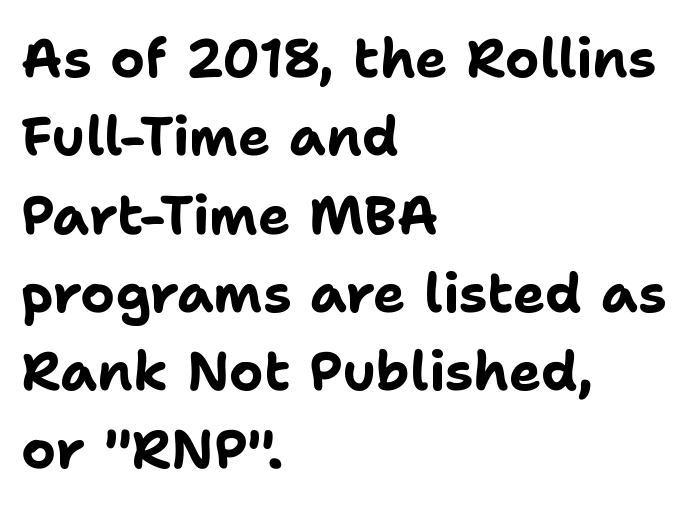
{"serif": "no", "italic": "no", "bold": "yes", "weight": "bold", "width": "normal", "stroke_contrast": "low", "x_height": "medium", "monospaced": "no", "underline": "no", "align": "left", "line_spacing": "normal", "line_spacing_ratio": 1.45, "letter_spacing": "normal", "letter_spacing_em": 0.0, "glyph_px": 54}
